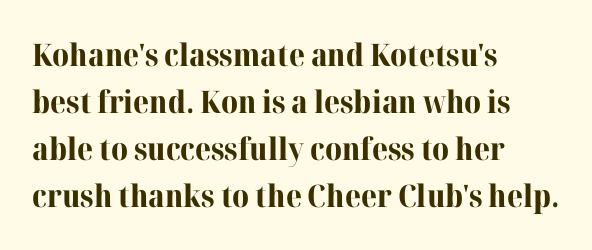
Q: Is the text bold? A: Yes.
Q: Is the text italic (slanted)? A: No, it is upright.
Q: Is the typeface a serif or a sans-serif typeface? A: Serif.
Q: Is the text underlined? A: No.
Q: How is the paragraph aligned? A: Left-aligned.
Q: Is the spacing between letters normal or unusually wide? A: Normal.
Q: Is the spacing between lines tight, normal or loose? A: Normal.
Q: Width (condensed, normal, or wide)? A: Normal.
Q: Stroke contrast? A: High.
Q: x-height? A: Medium.
Q: Monospaced? A: No.
